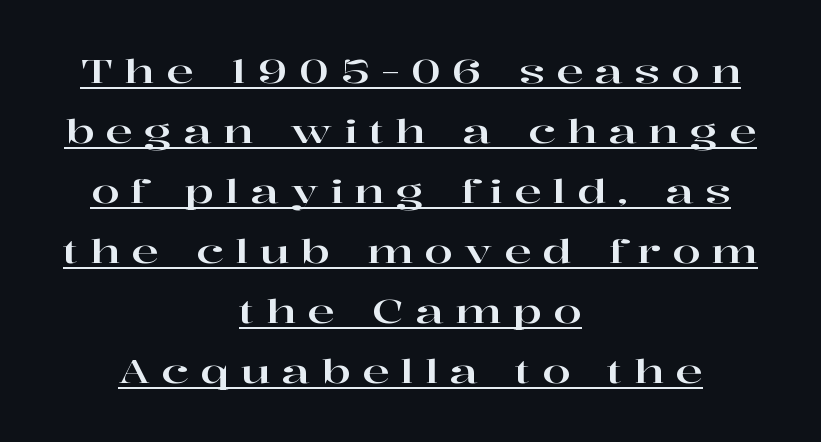
Q: Is the text italic (slanted)? A: No, it is upright.
Q: Is the typeface a serif or a sans-serif typeface? A: Serif.
Q: Is the text underlined? A: Yes.
Q: How is the paragraph aligned? A: Centered.
Q: Is the spacing between letters normal or unusually wide? A: Unusually wide.
Q: Width (condensed, normal, or wide)? A: Wide.
Q: Stroke contrast? A: High.
Q: x-height? A: Medium.
Q: Monospaced? A: No.
